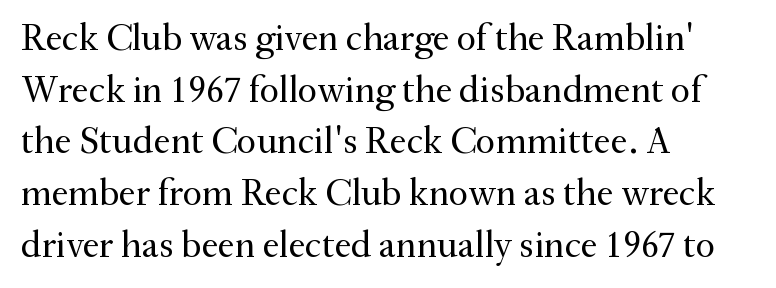
The image shows 38 px regular-weight serif type, upright; set left-aligned, normal line spacing (1.36x), normal letter spacing, not underlined; medium stroke contrast and a small x-height.
